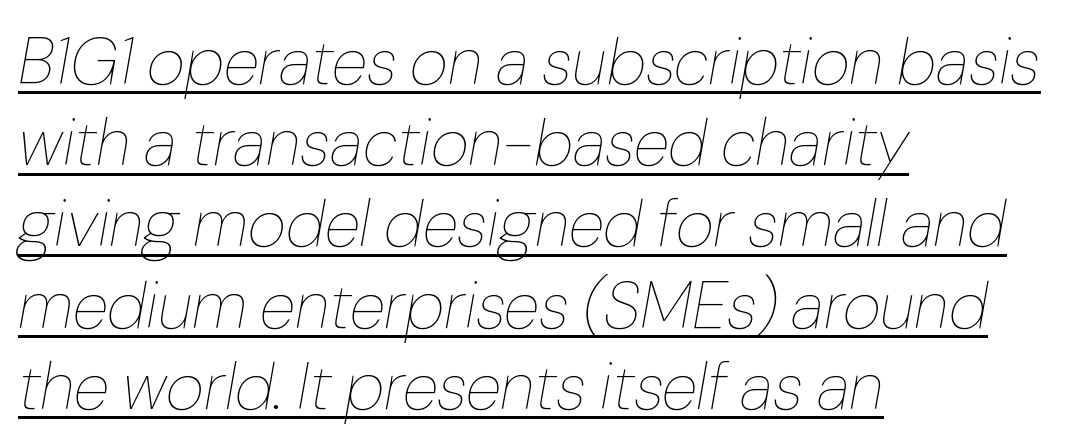
Q: Is the text bold? A: No.
Q: Is the text italic (slanted)? A: Yes, it leans right by about 10 degrees.
Q: Is the text underlined? A: Yes.
Q: How is the paragraph aligned? A: Left-aligned.
Q: Is the spacing between letters normal or unusually wide? A: Normal.
Q: Width (condensed, normal, or wide)? A: Normal.
Q: Stroke contrast? A: Low.
Q: x-height? A: Medium.
Q: Monospaced? A: No.
